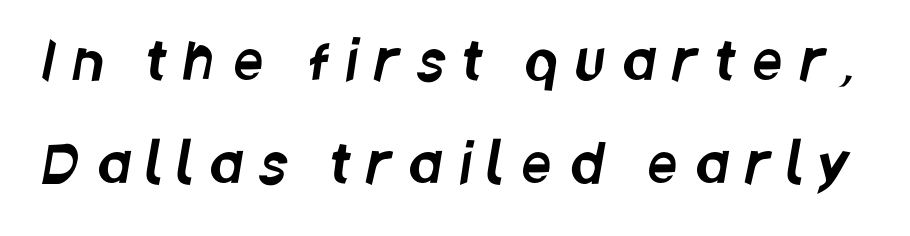
The image shows 53 px condensed sans-serif type; set loose line spacing (1.95x), unusually wide letter spacing (+0.34 em), not underlined; low stroke contrast and a large x-height.
